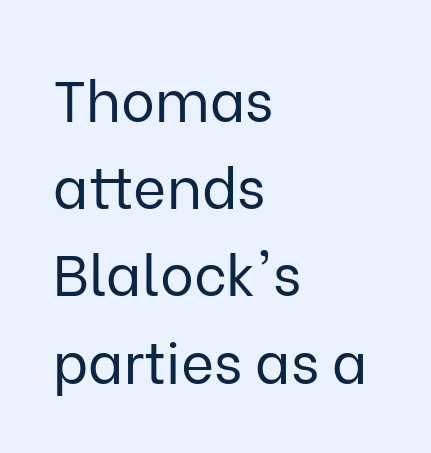
The image shows 57 px regular-weight sans-serif type, upright; set left-aligned, normal line spacing (1.53x), normal letter spacing, not underlined; low stroke contrast and a medium x-height.
